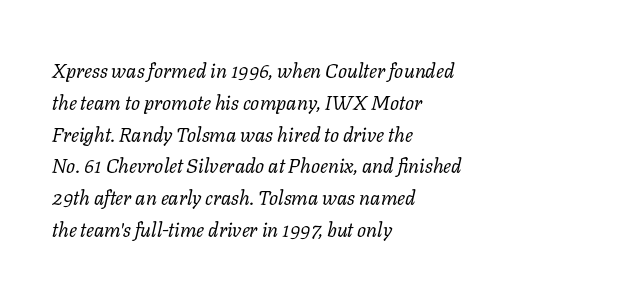
The image shows 20 px text type, italic (leaning right); set left-aligned, normal line spacing (1.59x), normal letter spacing, not underlined.
